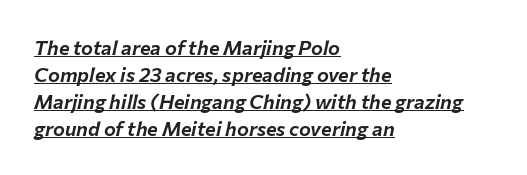
The image shows 20 px text type, italic (leaning right); set left-aligned, normal line spacing (1.35x), normal letter spacing, underlined.
